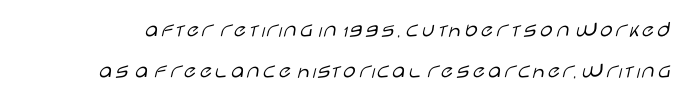
{"bold": "no", "underline": "no", "line_spacing_ratio": 1.77, "letter_spacing": "normal", "letter_spacing_em": 0.0, "glyph_px": 23}
